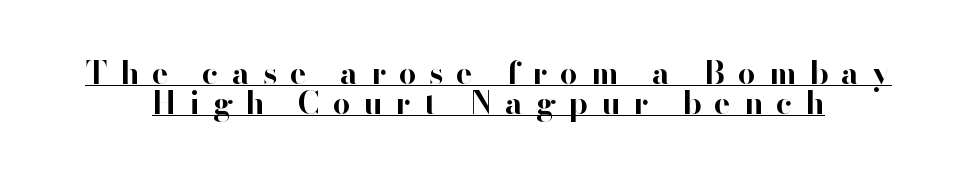
Q: Is the text bold? A: Yes.
Q: Is the text italic (slanted)? A: No, it is upright.
Q: Is the typeface a serif or a sans-serif typeface? A: Sans-serif.
Q: Is the text underlined? A: Yes.
Q: Is the spacing between letters normal or unusually wide? A: Unusually wide.
Q: Is the spacing between lines tight, normal or loose? A: Tight.
Q: Width (condensed, normal, or wide)? A: Normal.
Q: Stroke contrast? A: High.
Q: x-height? A: Small.
Q: Monospaced? A: No.
